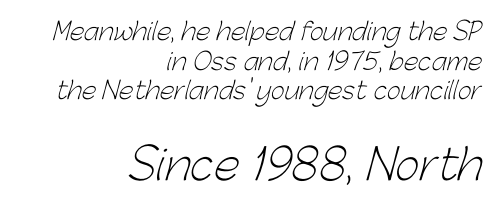
Caption: standard tracking, unaltered. Proportional: the letters do not fall into vertical columns. The weight would be labelled regular, book, light, or lighter still. Underlining? Definitely not there. Line endings align vertically; line beginnings do not. Which of the two is more prominent by size? The second, at the bottom.
